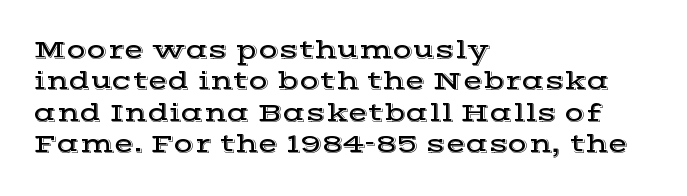
{"italic": "no", "underline": "no", "align": "left", "line_spacing_ratio": 1.21, "letter_spacing": "normal", "letter_spacing_em": 0.0, "glyph_px": 26}
